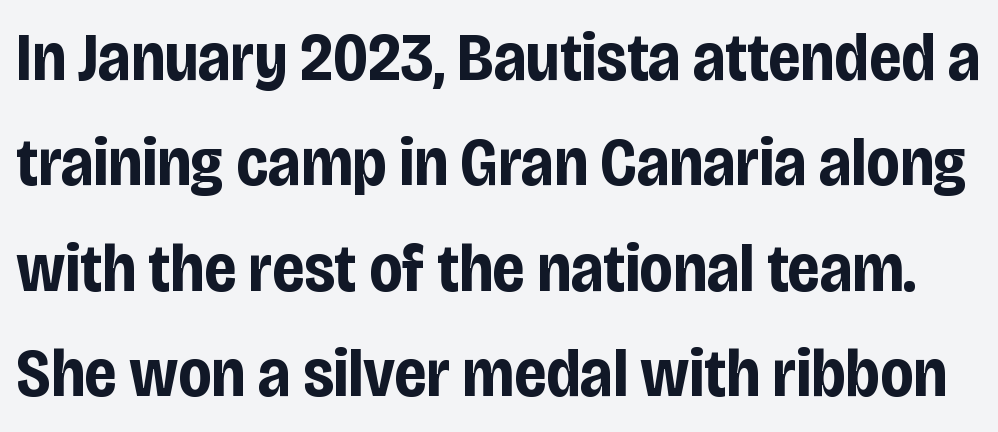
The image shows 68 px bold, condensed sans-serif type, upright; set normal line spacing (1.55x), normal letter spacing, not underlined; low stroke contrast and a large x-height.
